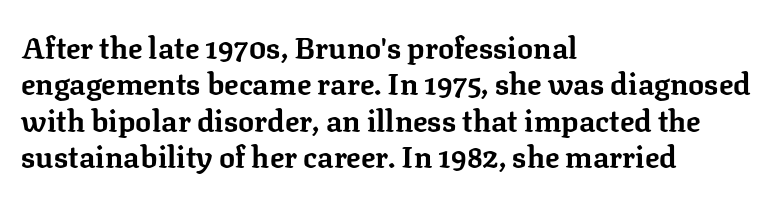
Q: Is the text bold? A: Yes.
Q: Is the text italic (slanted)? A: No, it is upright.
Q: Is the typeface a serif or a sans-serif typeface? A: Serif.
Q: Is the text underlined? A: No.
Q: How is the paragraph aligned? A: Left-aligned.
Q: Is the spacing between letters normal or unusually wide? A: Normal.
Q: Width (condensed, normal, or wide)? A: Normal.
Q: Stroke contrast? A: Low.
Q: x-height? A: Medium.
Q: Monospaced? A: No.
